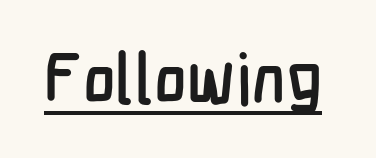
The image shows 70 px condensed sans-serif type, upright; set normal letter spacing, underlined; low stroke contrast and a medium x-height.
